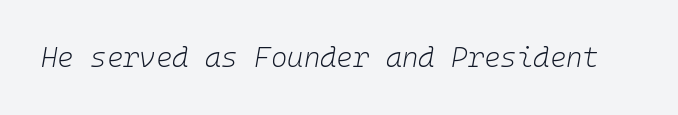
Q: Is the text bold? A: No.
Q: Is the text italic (slanted)? A: Yes, it leans right by about 10 degrees.
Q: Is the text underlined? A: No.
Q: Is the spacing between letters normal or unusually wide? A: Normal.
Q: Width (condensed, normal, or wide)? A: Normal.
Q: Stroke contrast? A: Low.
Q: x-height? A: Medium.
Q: Monospaced? A: Yes.
